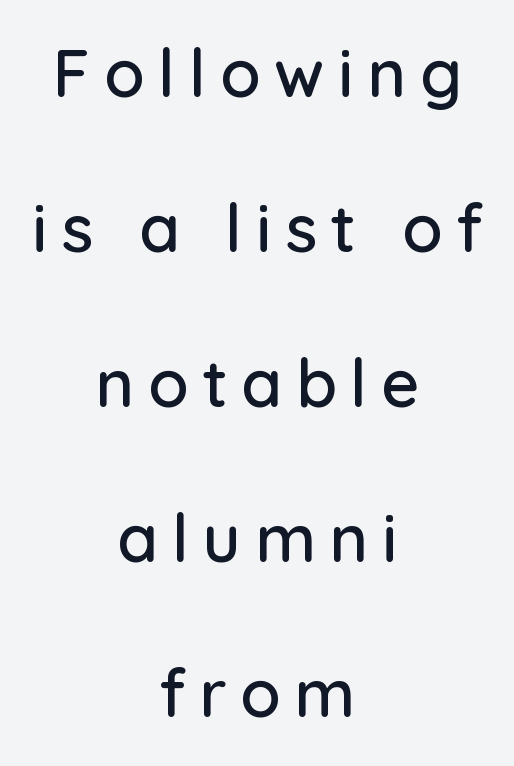
Underline: absent. Think of a printed novel: that variable character pitch is what you see here. The typography opts for an upright posture over an oblique one. To sum up the face: it is a sans, with no serifs.
